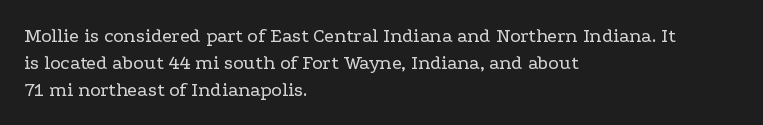
Unlike italic type, these characters show no tilt at all. Honestly, there is no underline to notice here at all. The ragged edge is on the right, which tells us the setting is flush left. Tracking here is standard; glyphs follow each other at the usual distance.
